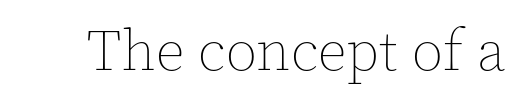
{"italic": "no", "bold": "no", "weight": "thin", "width": "normal", "x_height": "medium", "monospaced": "no", "underline": "no", "letter_spacing": "normal", "letter_spacing_em": 0.0, "glyph_px": 57}
